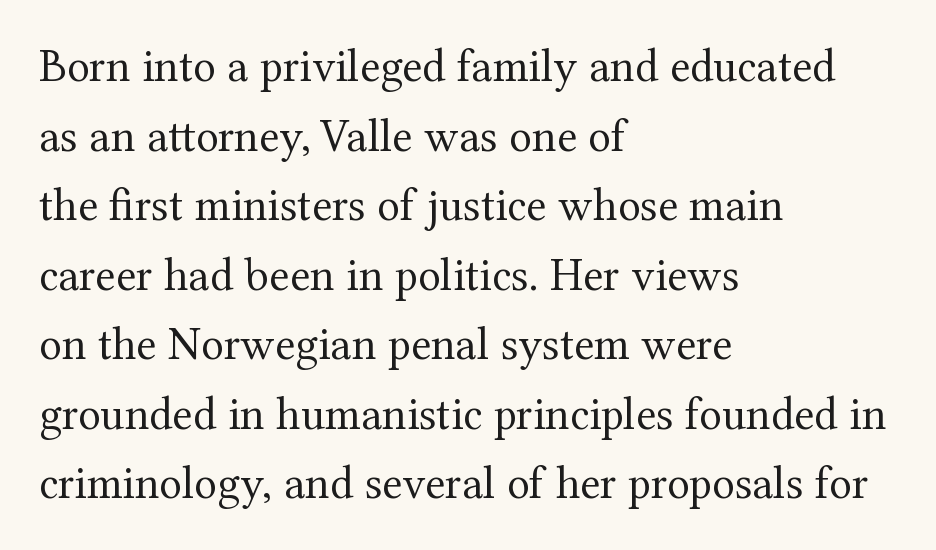
{"serif": "yes", "italic": "no", "bold": "no", "weight": "regular", "width": "normal", "stroke_contrast": "medium", "x_height": "medium", "monospaced": "no", "underline": "no", "align": "left", "line_spacing": "normal", "line_spacing_ratio": 1.48, "letter_spacing": "normal", "letter_spacing_em": 0.0, "glyph_px": 47}
